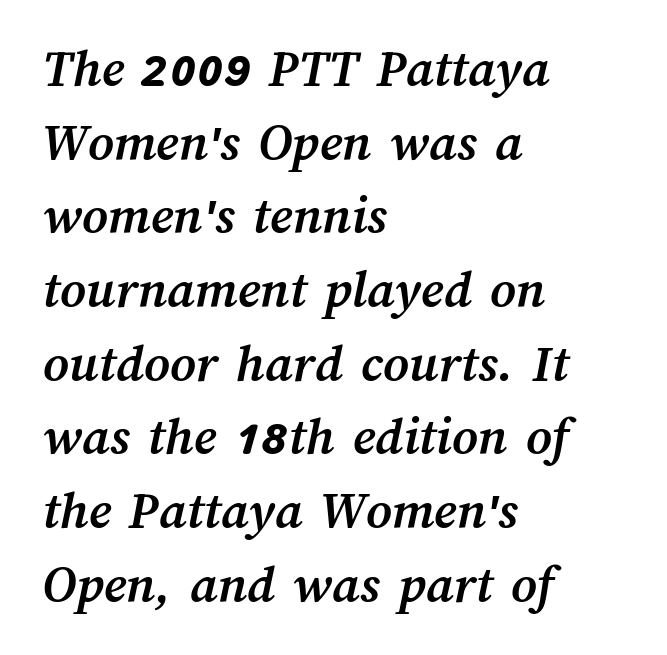
The image shows 55 px semibold type; set left-aligned, normal line spacing (1.34x), normal letter spacing, not underlined; medium stroke contrast and a medium x-height.
